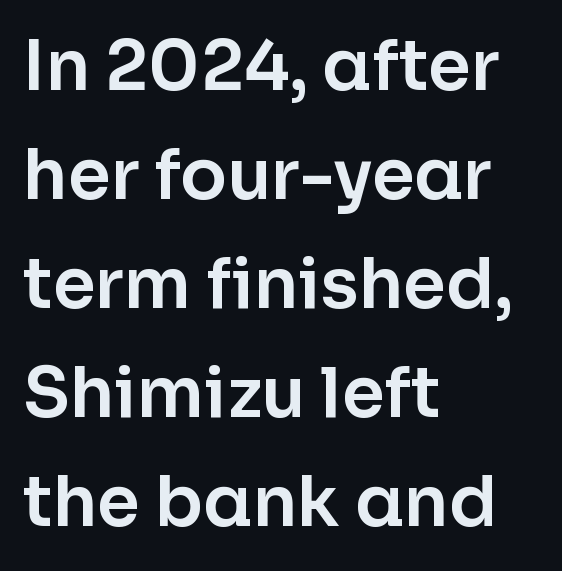
The image shows 69 px sans-serif type, upright; set left-aligned, normal line spacing (1.58x), normal letter spacing, not underlined; low stroke contrast and a medium x-height.
